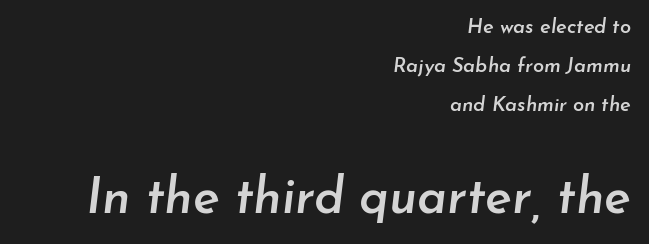
Q: Is the text bold? A: Semi-bold.
Q: Is the text italic (slanted)? A: Yes, it leans right by about 7 degrees.
Q: Is the text underlined? A: No.
Q: How is the paragraph aligned? A: Right-aligned.
Q: Is the spacing between letters normal or unusually wide? A: Normal.
Q: Is the spacing between lines tight, normal or loose? A: Loose.
Q: Which block of text is set in a larger size, the first (top) or the second (bottom)? A: The second (bottom) one.
Q: Width (condensed, normal, or wide)? A: Normal.
Q: Stroke contrast? A: Low.
Q: x-height? A: Small.
Q: Monospaced? A: No.
